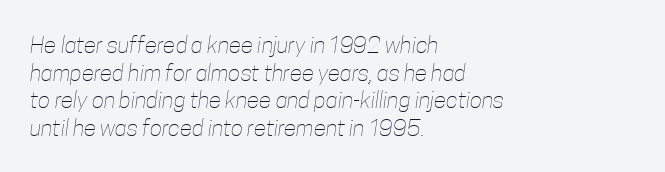
{"bold": "no", "underline": "no", "align": "left", "line_spacing_ratio": 1.2, "letter_spacing": "normal", "letter_spacing_em": 0.0, "glyph_px": 23}
